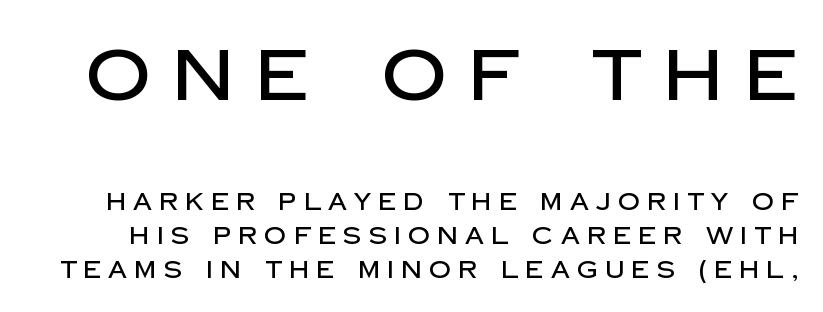
Examine the stroke ends and you'll find no serifs. Vertically, the passage feels balanced, rows spaced as you'd expect. Loose tracking; the words dissolve into strings of separated letters. Looks like regular typesetting: each glyph gets only the width it needs. Plain, unruled lines of type. Type size steps down from the first block to the second.
